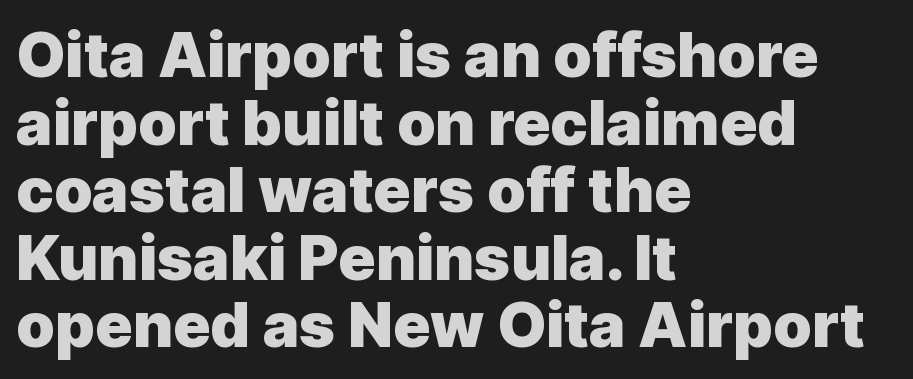
Tightly led — the rows are bunched. Looks like regular typesetting: each glyph gets only the width it needs. The setting favours the left margin, as ordinary paragraphs usually do. Descenders hang freely into open space.
